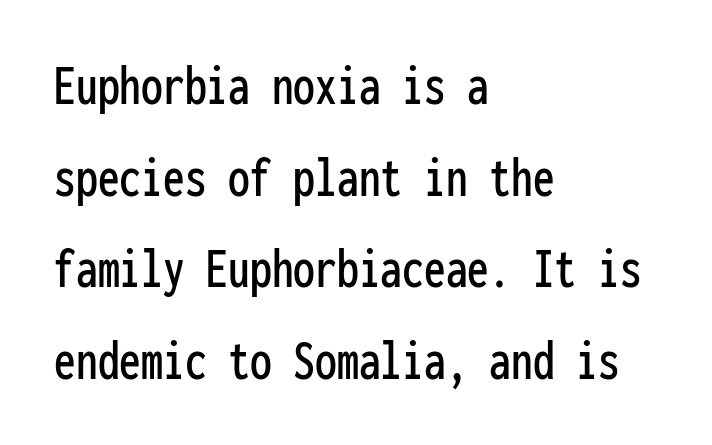
The strip under each line holds only bare page. Looks like terminal output: every glyph gets an equal slot. The rendering keeps characters at their native spacing. Does the lettering tilt? It doesn't — this is upright. In terms of letterform style, serifs are entirely absent.
